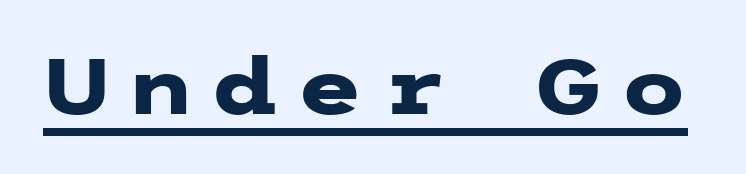
{"serif": "no", "italic": "no", "bold": "yes", "weight": "heavy", "width": "wide", "stroke_contrast": "low", "x_height": "medium", "underline": "yes", "letter_spacing": "wide", "letter_spacing_em": 0.22, "glyph_px": 77}
